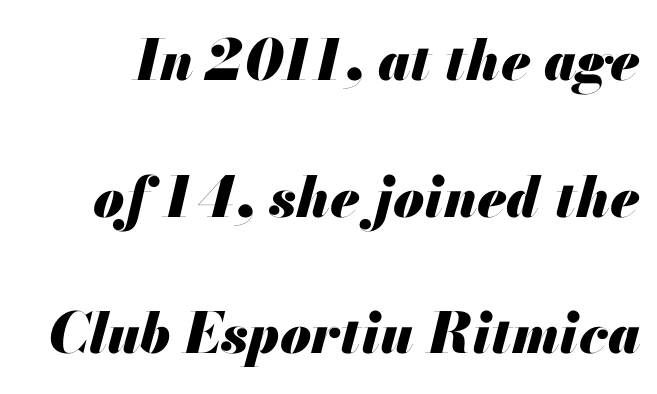
The image shows 56 px heavy type, italic (leaning right); set loose line spacing (2.44x), normal letter spacing, not underlined; medium stroke contrast and a small x-height.
